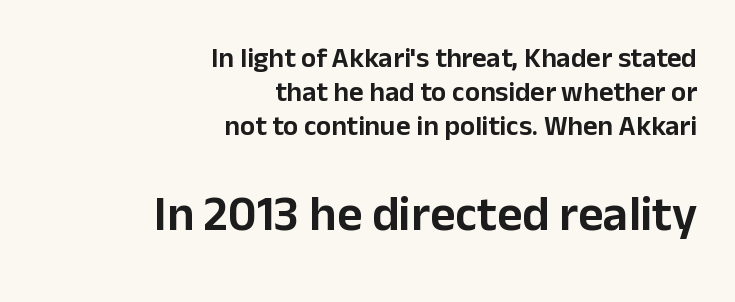
{"serif": "no", "italic": "no", "width": "normal", "stroke_contrast": "low", "x_height": "medium", "monospaced": "no", "underline": "no", "align": "right", "line_spacing_ratio": 1.22, "letter_spacing": "normal", "letter_spacing_em": 0.0, "larger_block": "second", "size_ratio": 1.75, "glyph_px": 49}
